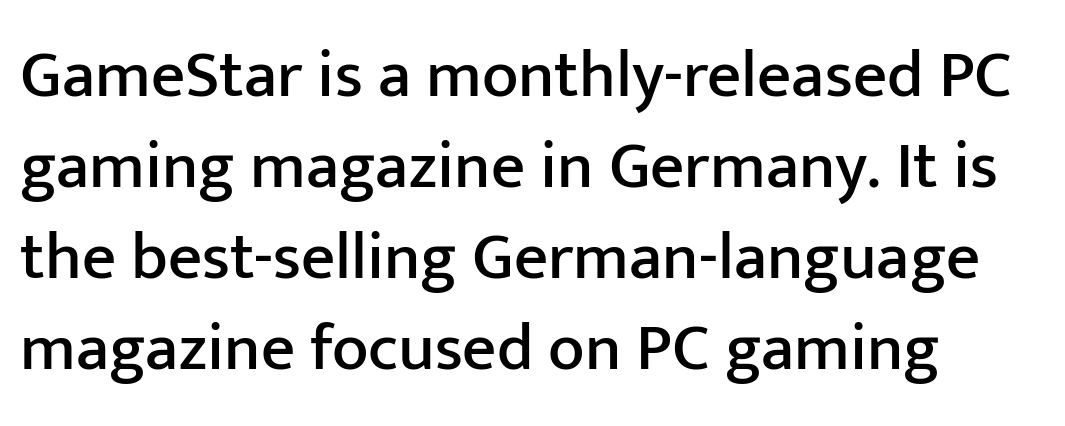
The image shows 67 px sans-serif type, upright; set left-aligned, normal line spacing (1.36x), normal letter spacing, not underlined; low stroke contrast and a medium x-height.
